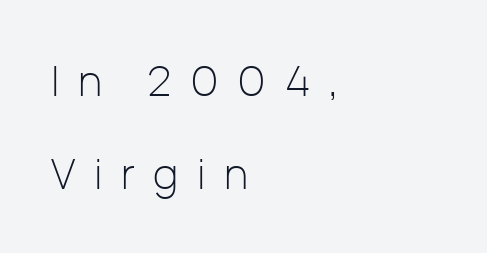
Q: Is the text bold? A: No.
Q: Is the text italic (slanted)? A: No, it is upright.
Q: Is the typeface a serif or a sans-serif typeface? A: Sans-serif.
Q: Is the text underlined? A: No.
Q: How is the paragraph aligned? A: Left-aligned.
Q: Is the spacing between letters normal or unusually wide? A: Unusually wide.
Q: Is the spacing between lines tight, normal or loose? A: Loose.
Q: Width (condensed, normal, or wide)? A: Normal.
Q: Stroke contrast? A: Low.
Q: x-height? A: Medium.
Q: Monospaced? A: No.
